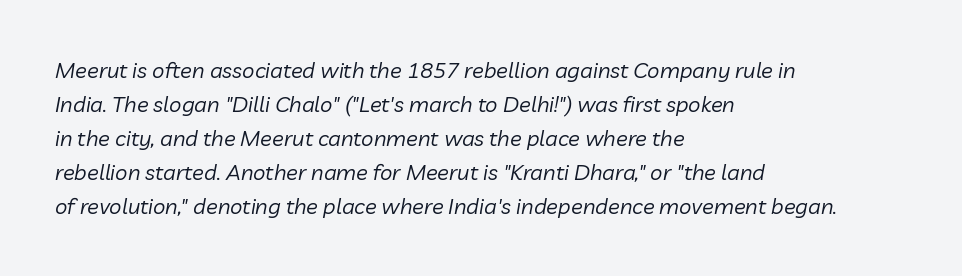
{"italic": "yes", "lean": "right", "slant_degrees": 10, "bold": "no", "underline": "no", "align": "left", "line_spacing": "normal", "line_spacing_ratio": 1.55, "letter_spacing": "normal", "letter_spacing_em": 0.0, "glyph_px": 22}
